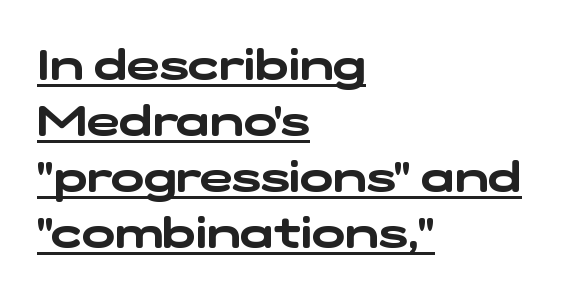
{"serif": "no", "width": "wide", "stroke_contrast": "low", "x_height": "medium", "monospaced": "no", "underline": "yes", "align": "left", "line_spacing": "normal", "line_spacing_ratio": 1.27, "letter_spacing": "normal", "letter_spacing_em": 0.0, "glyph_px": 44}
